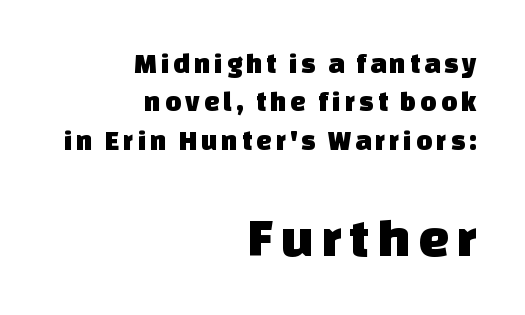
Q: Is the typeface a serif or a sans-serif typeface? A: Sans-serif.
Q: Is the text underlined? A: No.
Q: How is the paragraph aligned? A: Right-aligned.
Q: Is the spacing between lines tight, normal or loose? A: Normal.
Q: Which block of text is set in a larger size, the first (top) or the second (bottom)? A: The second (bottom) one.
Q: Width (condensed, normal, or wide)? A: Normal.
Q: Stroke contrast? A: Low.
Q: x-height? A: Large.
Q: Monospaced? A: No.
